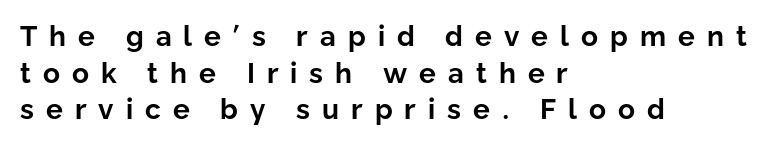
The image shows 28 px bold sans-serif type, upright; set left-aligned, normal line spacing (1.31x), unusually wide letter spacing (+0.43 em), not underlined; low stroke contrast and a medium x-height.
